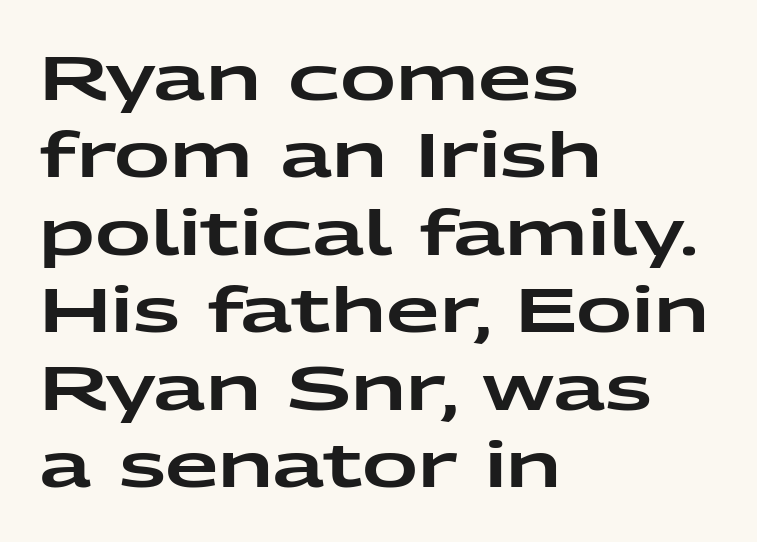
{"serif": "no", "italic": "no", "width": "wide", "stroke_contrast": "low", "x_height": "medium", "monospaced": "no", "underline": "no", "align": "left", "line_spacing": "normal", "line_spacing_ratio": 1.25, "letter_spacing": "normal", "letter_spacing_em": 0.0, "glyph_px": 62}
